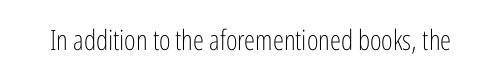
Q: Is the text bold? A: No.
Q: Is the text italic (slanted)? A: No, it is upright.
Q: Is the typeface a serif or a sans-serif typeface? A: Sans-serif.
Q: Is the text underlined? A: No.
Q: Is the spacing between letters normal or unusually wide? A: Normal.
Q: Width (condensed, normal, or wide)? A: Condensed.
Q: Stroke contrast? A: Low.
Q: x-height? A: Medium.
Q: Monospaced? A: No.
